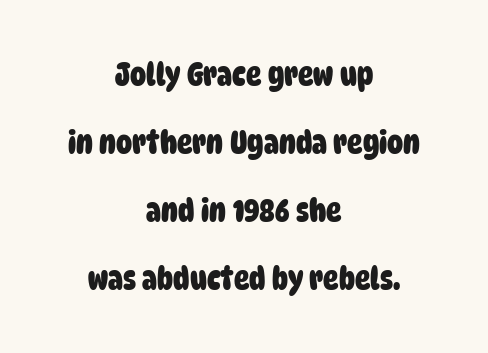
Q: Is the text bold? A: Yes.
Q: Is the typeface a serif or a sans-serif typeface? A: Sans-serif.
Q: Is the text underlined? A: No.
Q: How is the paragraph aligned? A: Centered.
Q: Is the spacing between letters normal or unusually wide? A: Normal.
Q: Is the spacing between lines tight, normal or loose? A: Loose.
Q: Width (condensed, normal, or wide)? A: Condensed.
Q: Stroke contrast? A: Low.
Q: x-height? A: Large.
Q: Monospaced? A: No.
